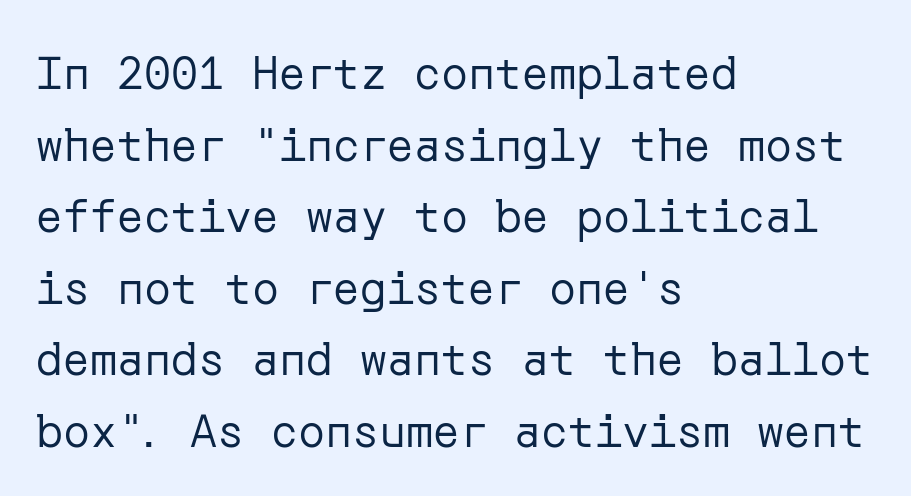
Standard letterfit; no display-style spreading of the glyphs. Do the letters lean? They stand straight. The compositor pushed each line to the left boundary. I'd call this a sans setting — the letters go barefoot. Think standard paragraph weight, or any step lighter than that.
